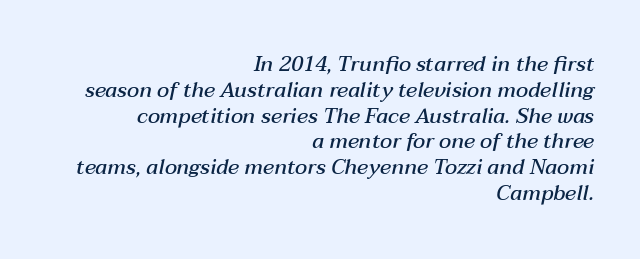
Q: Is the text bold? A: Semi-bold.
Q: Is the text italic (slanted)? A: Yes, it leans right by about 12 degrees.
Q: Is the text underlined? A: No.
Q: How is the paragraph aligned? A: Right-aligned.
Q: Is the spacing between letters normal or unusually wide? A: Normal.
